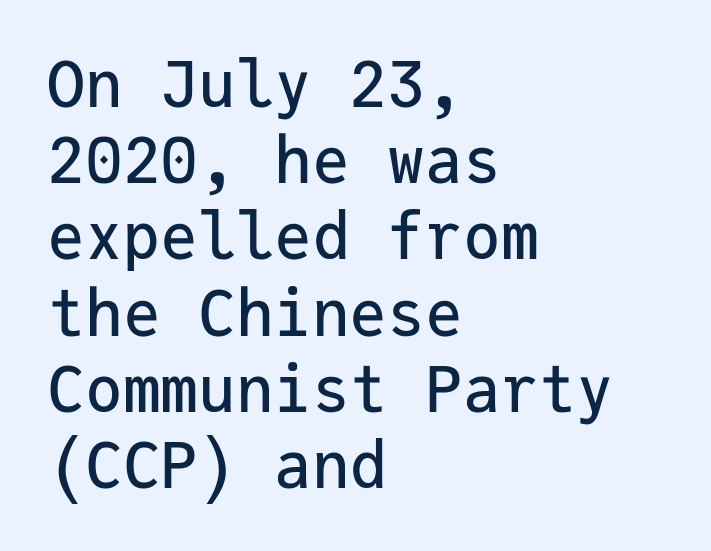
Q: Is the text italic (slanted)? A: No, it is upright.
Q: Is the typeface a serif or a sans-serif typeface? A: Sans-serif.
Q: Is the text underlined? A: No.
Q: How is the paragraph aligned? A: Left-aligned.
Q: Is the spacing between letters normal or unusually wide? A: Normal.
Q: Width (condensed, normal, or wide)? A: Normal.
Q: Stroke contrast? A: Low.
Q: x-height? A: Medium.
Q: Monospaced? A: Yes.
